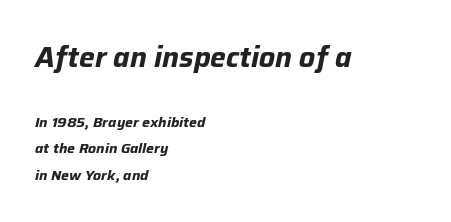
{"italic": "yes", "lean": "right", "slant_degrees": 12, "bold": "yes", "weight": "bold", "width": "normal", "stroke_contrast": "low", "x_height": "medium", "monospaced": "no", "underline": "no", "align": "left", "line_spacing": "loose", "line_spacing_ratio": 1.9, "letter_spacing": "normal", "letter_spacing_em": 0.0, "larger_block": "first", "size_ratio": 2.0, "glyph_px": 28}
